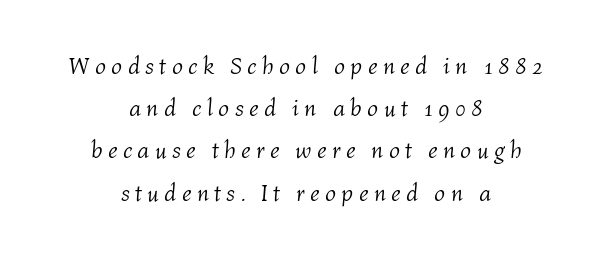
Q: Is the text bold? A: No.
Q: Is the text italic (slanted)? A: Yes, it leans right by about 4 degrees.
Q: Is the text underlined? A: No.
Q: How is the paragraph aligned? A: Centered.
Q: Is the spacing between letters normal or unusually wide? A: Unusually wide.
